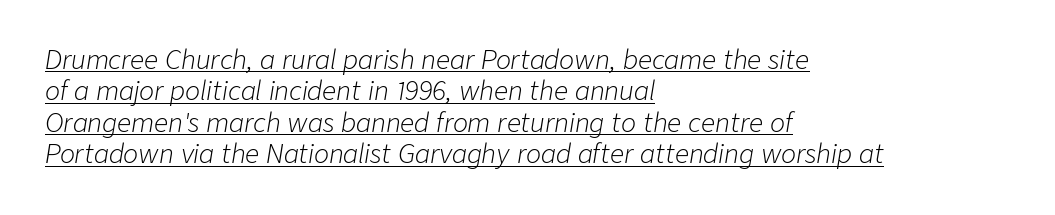
Q: Is the text bold? A: No.
Q: Is the text italic (slanted)? A: Yes, it leans right by about 9 degrees.
Q: Is the text underlined? A: Yes.
Q: How is the paragraph aligned? A: Left-aligned.
Q: Is the spacing between letters normal or unusually wide? A: Normal.
Q: Is the spacing between lines tight, normal or loose? A: Normal.
